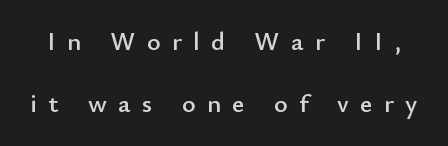
Spacing between characters has been opened up far beyond the box default. Posture: upright roman. Words float on clear page, feet unadorned. One glance says open: line gaps are wider than usual.
